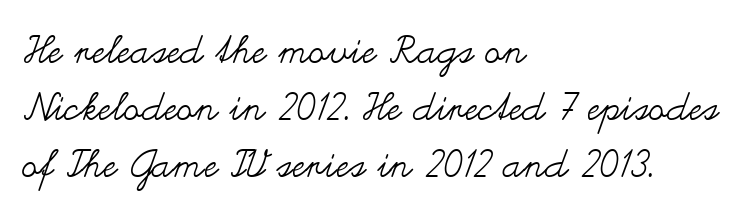
The image shows 38 px regular-weight, wide type; set left-aligned, normal line spacing (1.5x), normal letter spacing, not underlined; medium stroke contrast and a small x-height.
